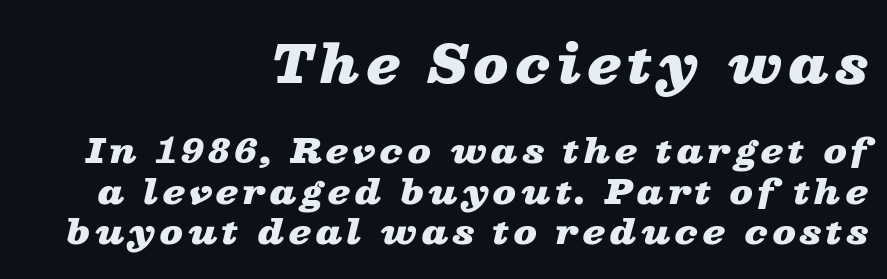
The image shows 51 px heavy, wide type, italic (leaning right); set right-aligned, line spacing 1.19x, not underlined; the first (top) block is 1.5x larger; low stroke contrast and a medium x-height.
